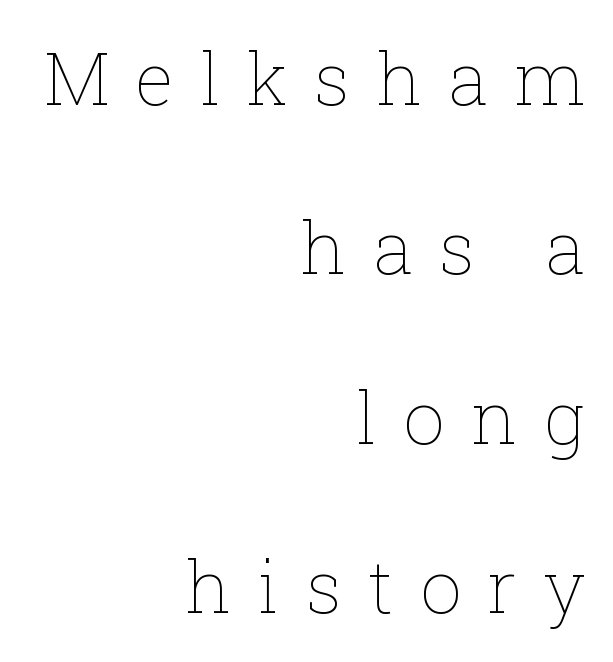
Just letters on the line, the space beneath them empty. Looks like regular typesetting: each glyph gets only the width it needs. Every row of glyphs terminates at an identical x-position on the right. The typography opts for an upright posture over an oblique one. The space between consecutive lines is lavish.
